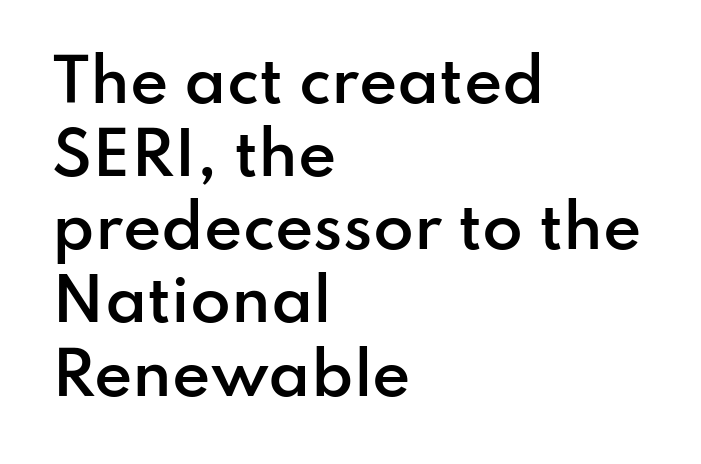
The image shows 59 px semibold sans-serif type, upright; set left-aligned, line spacing 1.24x, normal letter spacing, not underlined; low stroke contrast and a small x-height.
